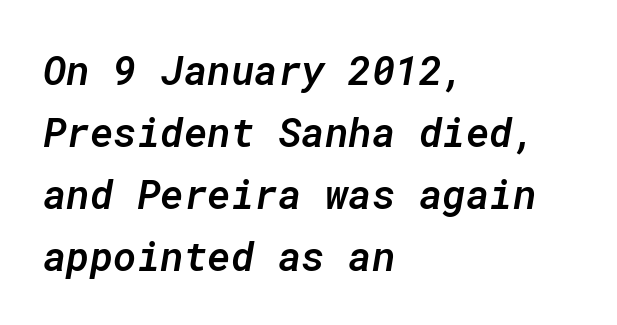
The strip under each line holds only bare page. A classic flush-left, rag-right setting is used for this passage. Yep, that's italic — everything's leaning. The designer left line spacing at the default.
